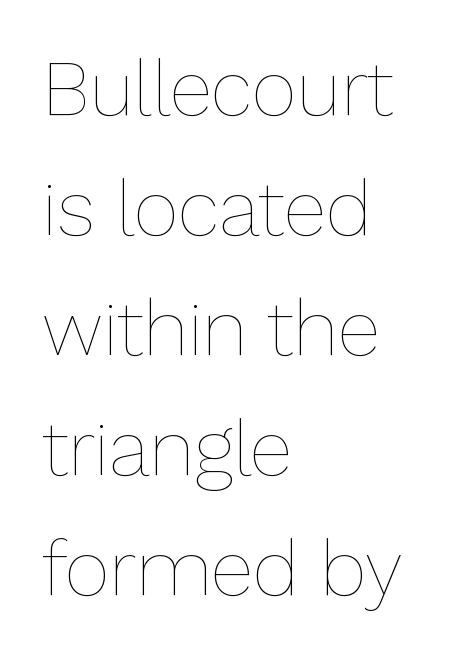
The rendering anchors every line to the left-hand side. Compared with typical body copy, the letter spacing here is the same. Italic: no, the glyphs are upright roman. Rule under the text: the space is simply empty.
